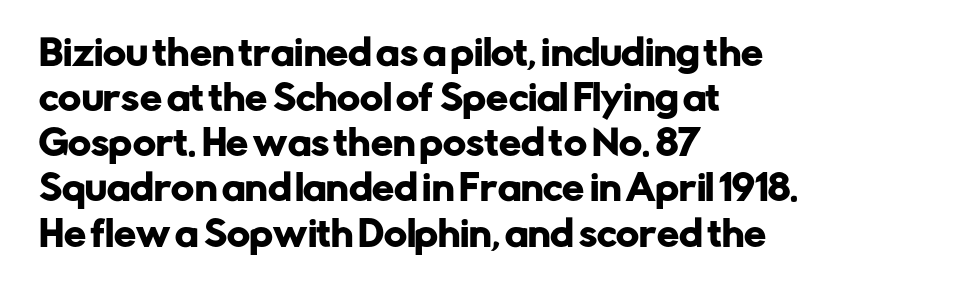
Q: Is the text italic (slanted)? A: No, it is upright.
Q: Is the typeface a serif or a sans-serif typeface? A: Sans-serif.
Q: Is the text underlined? A: No.
Q: How is the paragraph aligned? A: Left-aligned.
Q: Is the spacing between letters normal or unusually wide? A: Normal.
Q: Is the spacing between lines tight, normal or loose? A: Normal.
Q: Width (condensed, normal, or wide)? A: Normal.
Q: Stroke contrast? A: Low.
Q: x-height? A: Medium.
Q: Monospaced? A: No.
